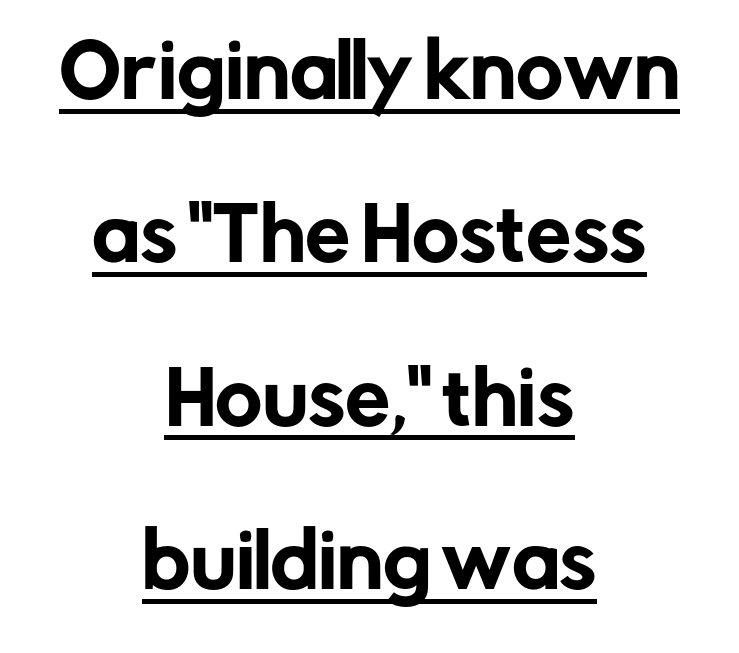
{"serif": "no", "italic": "no", "width": "normal", "stroke_contrast": "low", "x_height": "medium", "monospaced": "no", "underline": "yes", "align": "center", "line_spacing": "loose", "line_spacing_ratio": 2.27, "letter_spacing": "normal", "letter_spacing_em": 0.0, "glyph_px": 72}
